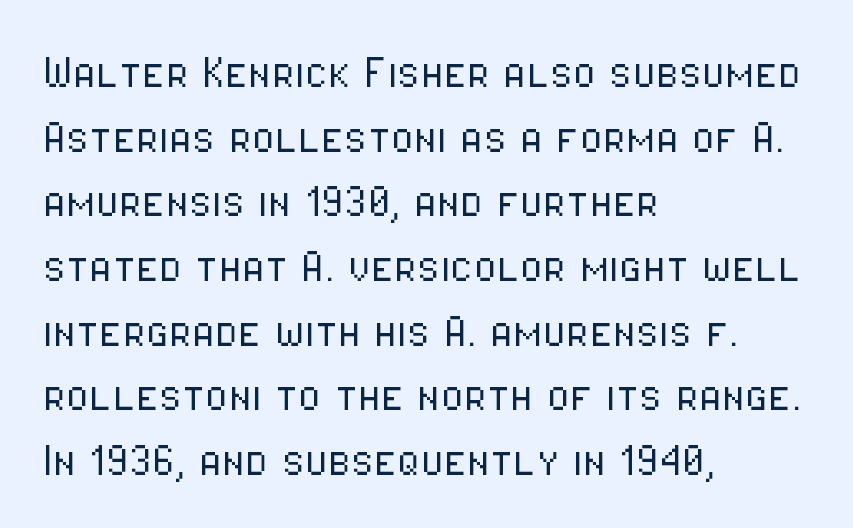
The image shows 53 px light, condensed sans-serif type, upright; set left-aligned, line spacing 1.22x, normal letter spacing, not underlined; low stroke contrast and a medium x-height.
